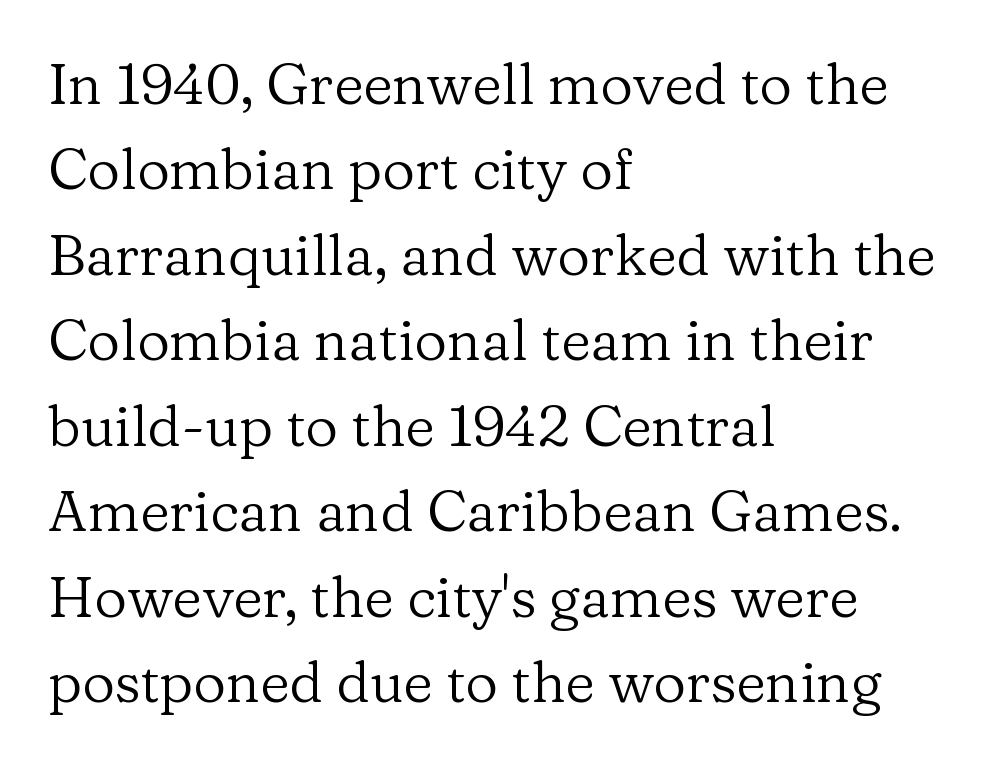
The image shows 57 px regular-weight serif type, upright; set left-aligned, normal line spacing (1.5x), normal letter spacing, not underlined; low stroke contrast and a medium x-height.
